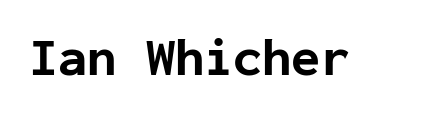
The image shows 53 px bold sans-serif type, upright, monospaced; set normal letter spacing, not underlined; low stroke contrast and a medium x-height.
